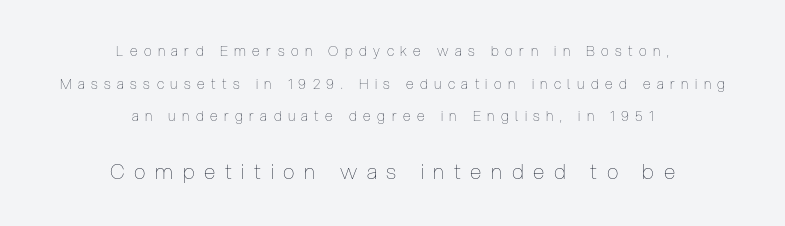
Characters remain perfectly vertical along every line. Each stroke keeps to a modest, everyday thickness or less. The passage shown begins with its smaller block and ends with its larger one. Check under the words: just untouched page. In terms of leading, this rendering errs on the spacious side. These lines are centered, leaving both edges ragged.
